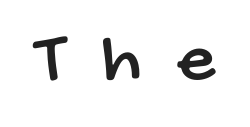
Q: Is the typeface a serif or a sans-serif typeface? A: Sans-serif.
Q: Is the text underlined? A: No.
Q: Is the spacing between letters normal or unusually wide? A: Unusually wide.
Q: Width (condensed, normal, or wide)? A: Condensed.
Q: Stroke contrast? A: Low.
Q: x-height? A: Large.
Q: Monospaced? A: No.
